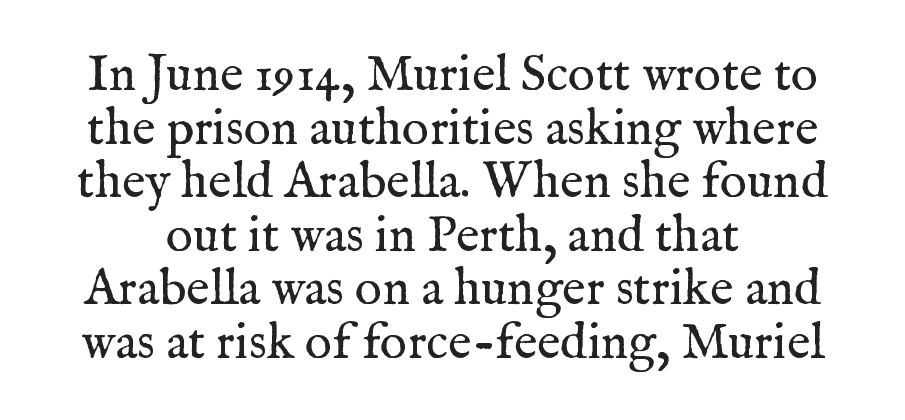
{"serif": "yes", "italic": "no", "bold": "no", "weight": "regular", "width": "normal", "stroke_contrast": "medium", "x_height": "medium", "monospaced": "no", "underline": "no", "line_spacing": "tight", "line_spacing_ratio": 1.05, "letter_spacing": "normal", "letter_spacing_em": 0.0, "glyph_px": 51}
